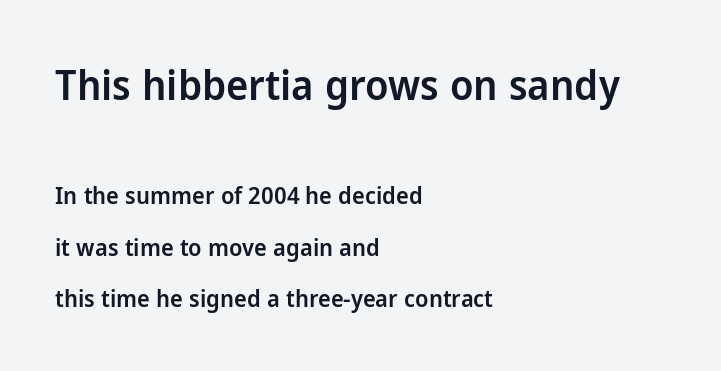
The image shows 42 px semibold sans-serif type, upright; set left-aligned, loose line spacing (2.14x), normal letter spacing, not underlined; the first (top) block is 1.75x larger; low stroke contrast and a medium x-height.
